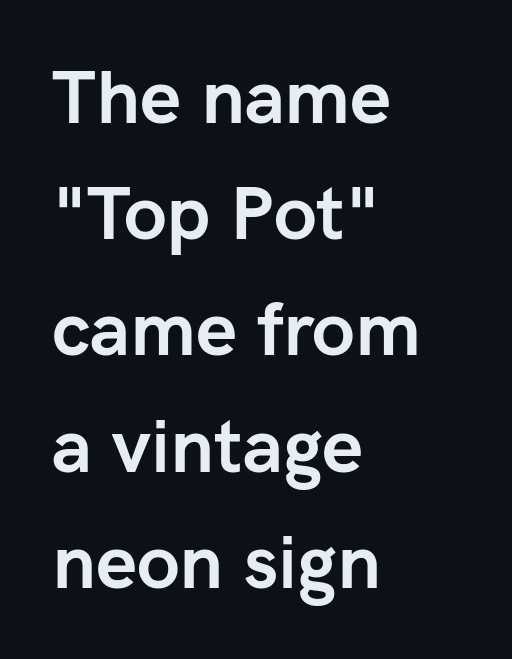
Chunky letters — that's bold for sure. Left-aligned paragraph, ragged on the right. The face used here is a sans, in the tradition of grotesques and geometrics. The specimen reads as upright at a glance. Horizontal bands of white between lines are of average thickness. Check under the words: just untouched page.
